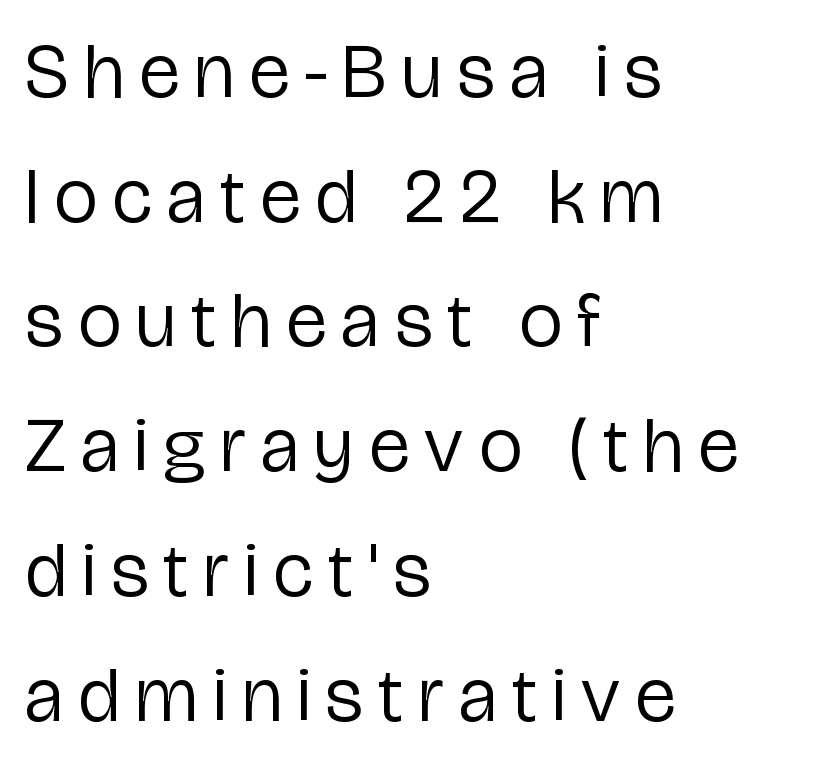
The image shows 77 px regular-weight, condensed sans-serif type, upright; set left-aligned, normal line spacing (1.62x), unusually wide letter spacing (+0.2 em), not underlined; low stroke contrast and a medium x-height.
